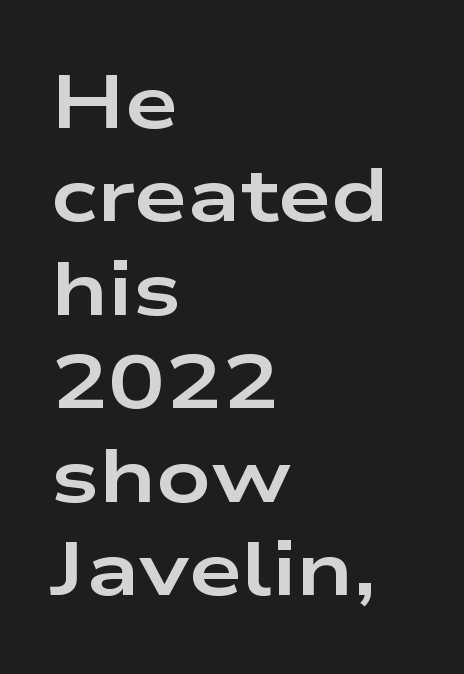
Q: Is the text bold? A: Yes.
Q: Is the text italic (slanted)? A: No, it is upright.
Q: Is the typeface a serif or a sans-serif typeface? A: Sans-serif.
Q: Is the text underlined? A: No.
Q: How is the paragraph aligned? A: Left-aligned.
Q: Is the spacing between letters normal or unusually wide? A: Normal.
Q: Width (condensed, normal, or wide)? A: Wide.
Q: Stroke contrast? A: Low.
Q: x-height? A: Medium.
Q: Monospaced? A: No.
